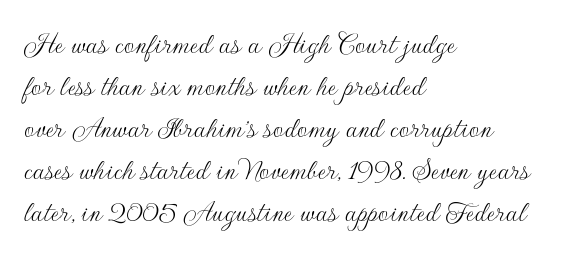
Q: Is the text bold? A: No.
Q: Is the text italic (slanted)? A: Yes.
Q: Is the typeface a serif or a sans-serif typeface? A: Sans-serif.
Q: Is the text underlined? A: No.
Q: How is the paragraph aligned? A: Left-aligned.
Q: Is the spacing between letters normal or unusually wide? A: Normal.
Q: Is the spacing between lines tight, normal or loose? A: Normal.
Q: Width (condensed, normal, or wide)? A: Normal.
Q: Stroke contrast? A: Low.
Q: x-height? A: Small.
Q: Monospaced? A: No.
